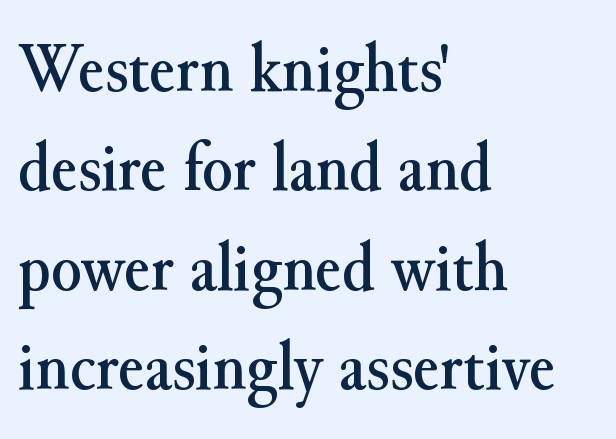
Q: Is the text italic (slanted)? A: No, it is upright.
Q: Is the typeface a serif or a sans-serif typeface? A: Serif.
Q: Is the text underlined? A: No.
Q: How is the paragraph aligned? A: Left-aligned.
Q: Is the spacing between letters normal or unusually wide? A: Normal.
Q: Is the spacing between lines tight, normal or loose? A: Normal.
Q: Width (condensed, normal, or wide)? A: Normal.
Q: Stroke contrast? A: Medium.
Q: x-height? A: Small.
Q: Monospaced? A: No.
